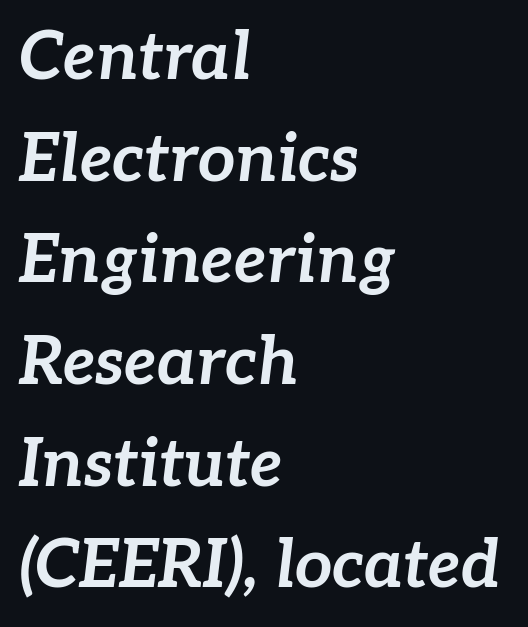
{"italic": "yes", "lean": "right", "slant_degrees": 7, "bold": "yes", "weight": "bold", "width": "normal", "stroke_contrast": "low", "x_height": "medium", "monospaced": "no", "underline": "no", "align": "left", "line_spacing": "normal", "line_spacing_ratio": 1.54, "letter_spacing": "normal", "letter_spacing_em": 0.0, "glyph_px": 66}
